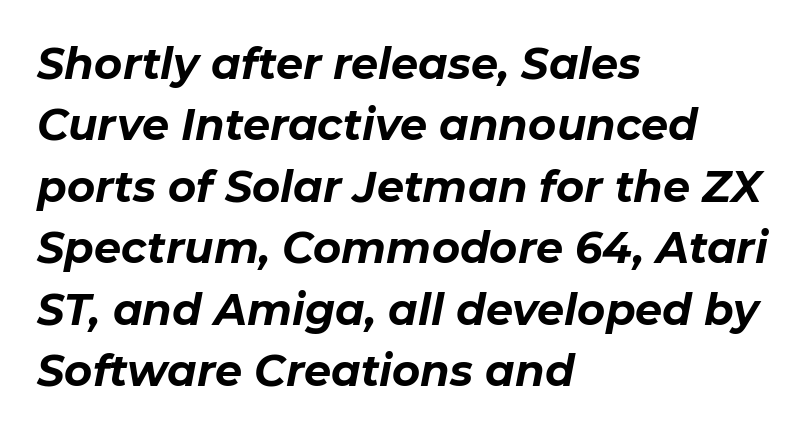
Q: Is the text bold? A: Yes.
Q: Is the text italic (slanted)? A: Yes, it leans right by about 11 degrees.
Q: Is the text underlined? A: No.
Q: How is the paragraph aligned? A: Left-aligned.
Q: Is the spacing between letters normal or unusually wide? A: Normal.
Q: Is the spacing between lines tight, normal or loose? A: Normal.
Q: Width (condensed, normal, or wide)? A: Normal.
Q: Stroke contrast? A: Low.
Q: x-height? A: Medium.
Q: Monospaced? A: No.
